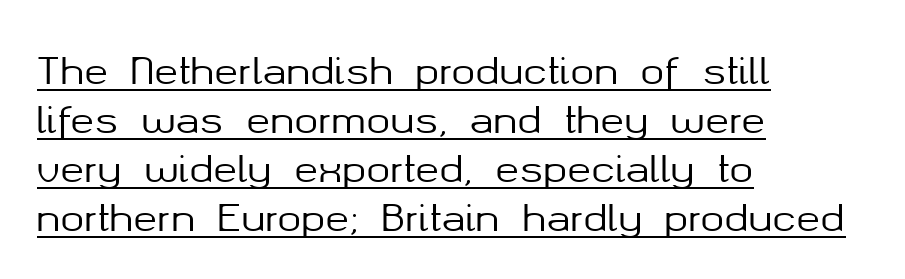
{"serif": "no", "italic": "no", "width": "normal", "stroke_contrast": "medium", "x_height": "medium", "monospaced": "no", "underline": "yes", "align": "left", "line_spacing": "normal", "line_spacing_ratio": 1.36, "letter_spacing": "normal", "letter_spacing_em": 0.0, "glyph_px": 36}
